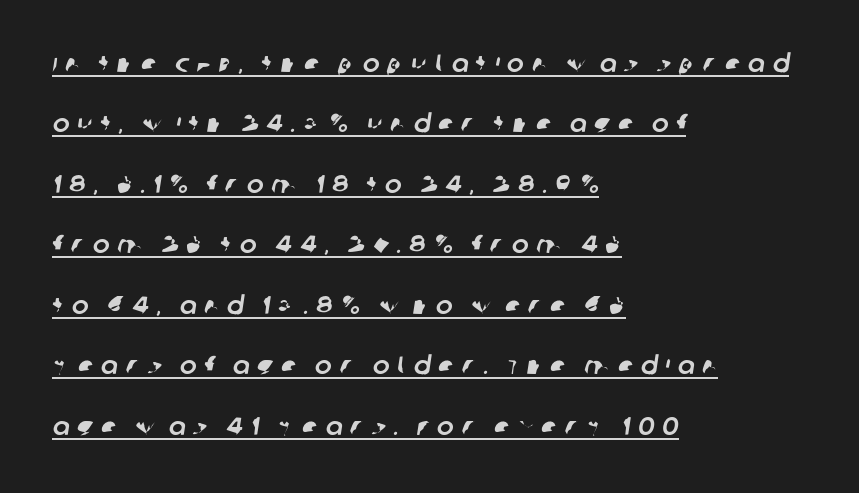
The image shows 25 px text type; set left-aligned, loose line spacing (2.42x), unusually wide letter spacing (+0.31 em), underlined.
